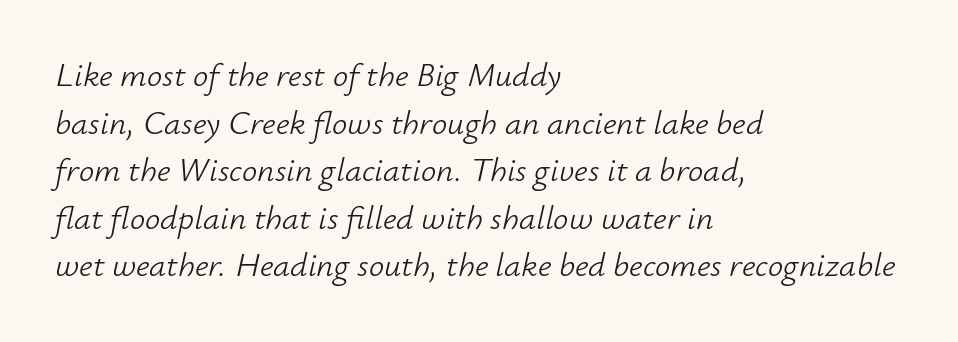
{"italic": "yes", "lean": "right", "slant_degrees": 12, "bold": "no", "weight": "light", "width": "normal", "stroke_contrast": "low", "x_height": "small", "monospaced": "no", "underline": "no", "align": "left", "line_spacing": "normal", "line_spacing_ratio": 1.4, "letter_spacing": "normal", "letter_spacing_em": 0.0, "glyph_px": 34}
